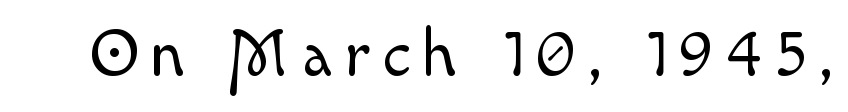
The image shows 67 px light type, upright; set not underlined; a small x-height.
